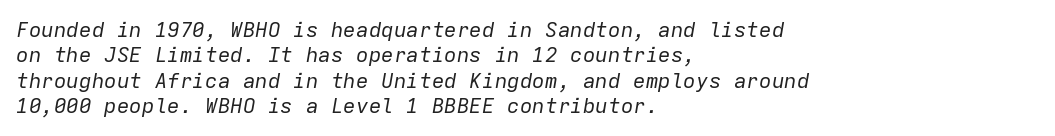
{"italic": "yes", "lean": "right", "slant_degrees": 9, "bold": "no", "underline": "no", "align": "left", "line_spacing_ratio": 1.21, "letter_spacing": "normal", "letter_spacing_em": 0.0, "glyph_px": 21}
